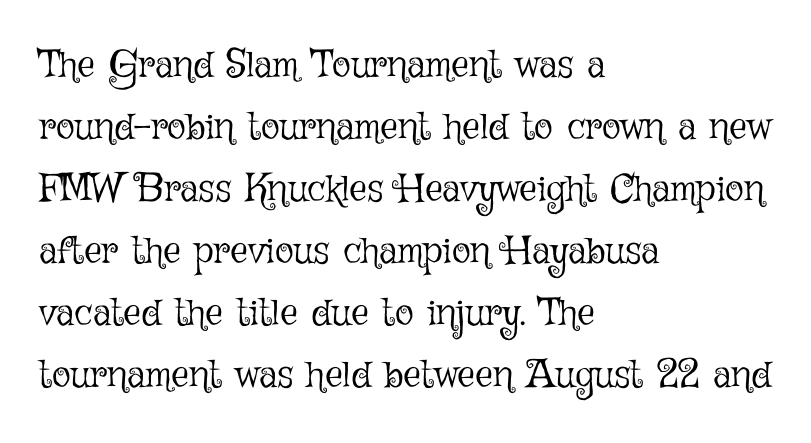
The image shows 39 px light type, upright; set left-aligned, normal line spacing (1.59x), normal letter spacing, not underlined; low stroke contrast and a medium x-height.
